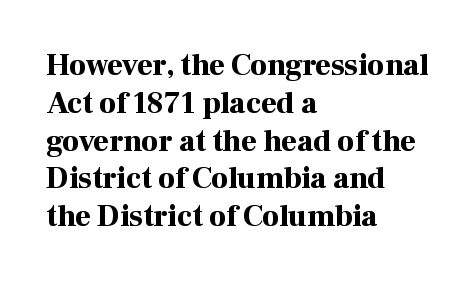
The image shows 30 px bold serif type, upright; set left-aligned, normal line spacing (1.26x), normal letter spacing, not underlined; high stroke contrast and a medium x-height.
